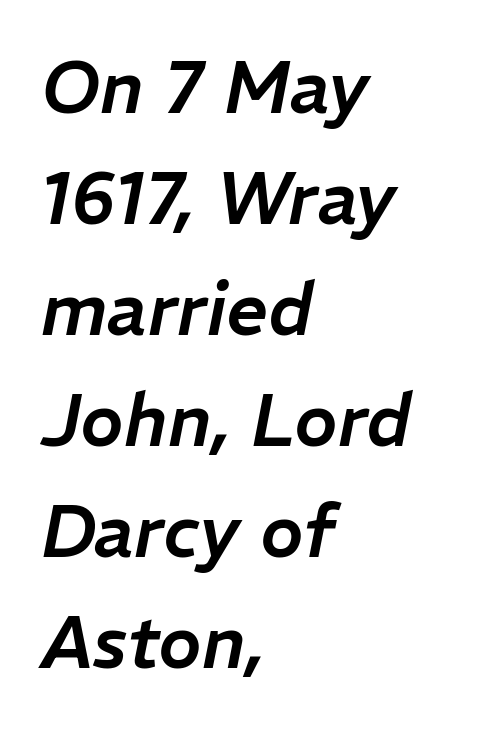
The image shows 73 px text type, italic (leaning right); set left-aligned, normal line spacing (1.52x), normal letter spacing, not underlined; low stroke contrast and a medium x-height.
